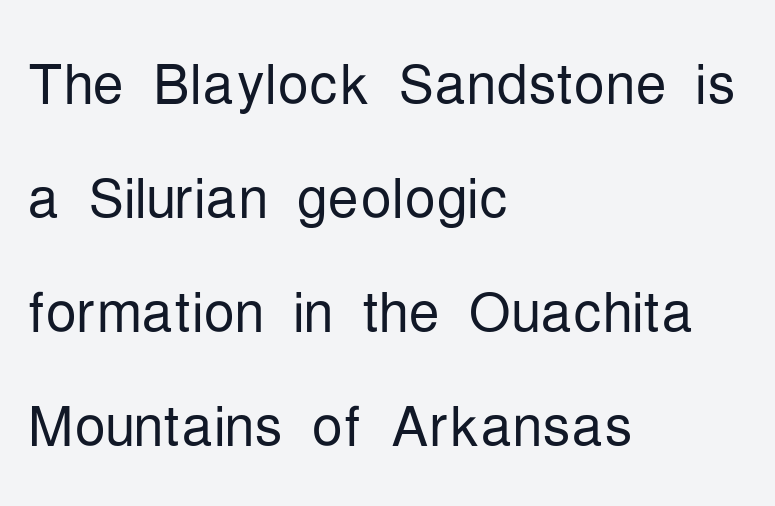
{"serif": "no", "italic": "no", "bold": "no", "weight": "light", "width": "condensed", "stroke_contrast": "low", "x_height": "medium", "monospaced": "no", "underline": "no", "align": "left", "line_spacing": "normal", "line_spacing_ratio": 1.46, "letter_spacing": "normal", "letter_spacing_em": 0.0, "glyph_px": 78}
